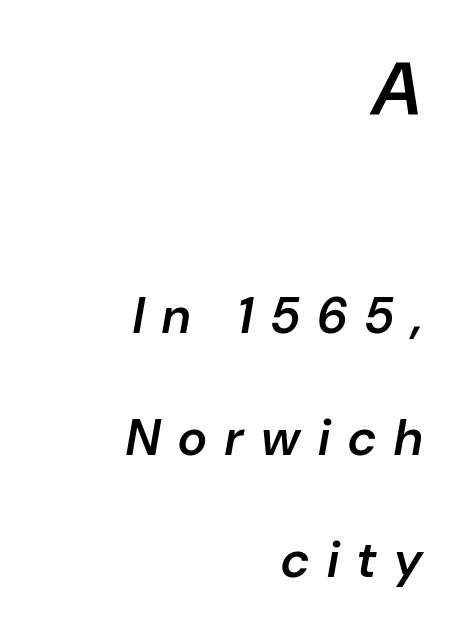
{"italic": "yes", "lean": "right", "slant_degrees": 10, "bold": "semi", "weight": "semibold", "width": "normal", "stroke_contrast": "low", "x_height": "medium", "monospaced": "no", "underline": "no", "align": "right", "line_spacing": "loose", "line_spacing_ratio": 2.44, "letter_spacing": "wide", "letter_spacing_em": 0.36, "larger_block": "first", "size_ratio": 1.5, "glyph_px": 75}
